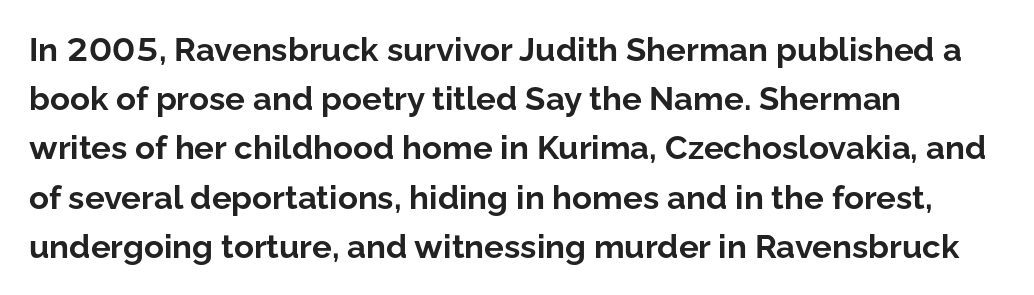
The image shows 33 px bold sans-serif type, upright; set left-aligned, normal line spacing (1.49x), normal letter spacing, not underlined; low stroke contrast and a medium x-height.
